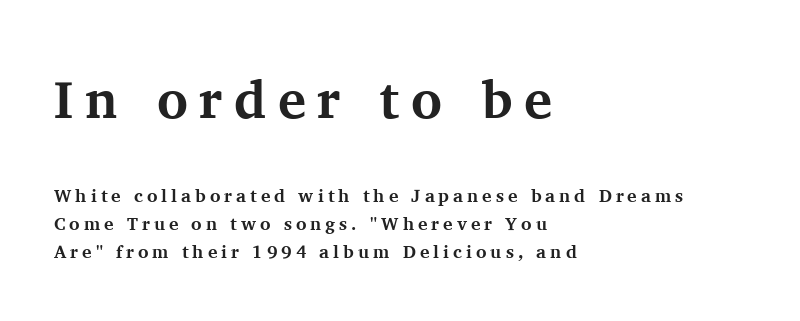
{"serif": "yes", "italic": "no", "bold": "yes", "weight": "bold", "width": "normal", "stroke_contrast": "medium", "x_height": "medium", "monospaced": "no", "underline": "no", "align": "left", "line_spacing": "normal", "line_spacing_ratio": 1.57, "letter_spacing": "wide", "letter_spacing_em": 0.22, "larger_block": "first", "size_ratio": 2.94, "glyph_px": 53}
